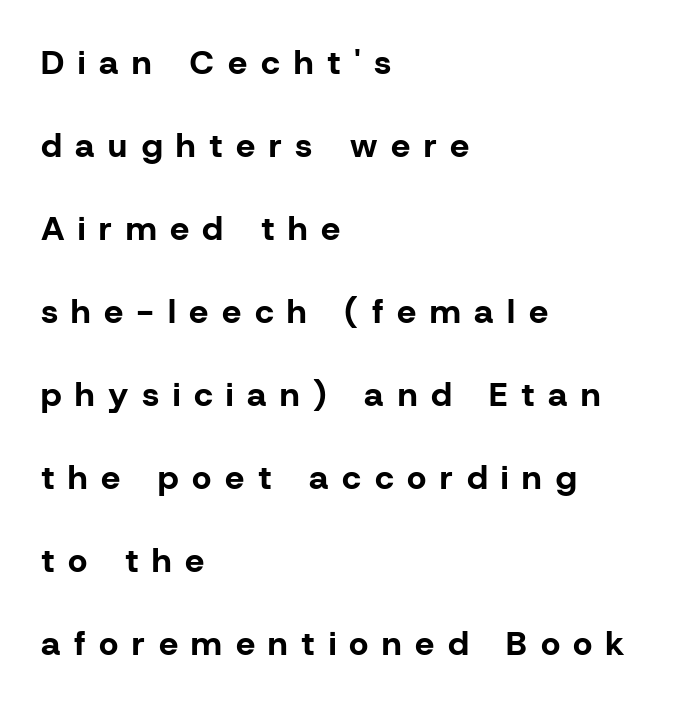
{"serif": "no", "italic": "no", "bold": "yes", "weight": "bold", "width": "normal", "stroke_contrast": "low", "x_height": "medium", "monospaced": "no", "underline": "no", "align": "left", "line_spacing": "loose", "line_spacing_ratio": 2.44, "letter_spacing": "wide", "letter_spacing_em": 0.4, "glyph_px": 34}
